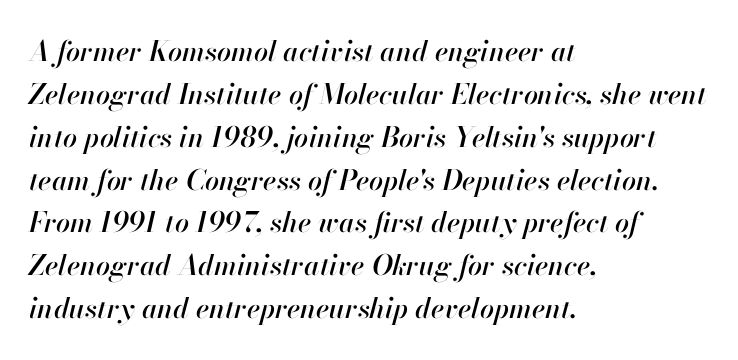
Q: Is the text italic (slanted)? A: Yes, it leans right by about 13 degrees.
Q: Is the text underlined? A: No.
Q: How is the paragraph aligned? A: Left-aligned.
Q: Is the spacing between letters normal or unusually wide? A: Normal.
Q: Is the spacing between lines tight, normal or loose? A: Normal.
Q: Width (condensed, normal, or wide)? A: Normal.
Q: Stroke contrast? A: High.
Q: x-height? A: Small.
Q: Monospaced? A: No.
